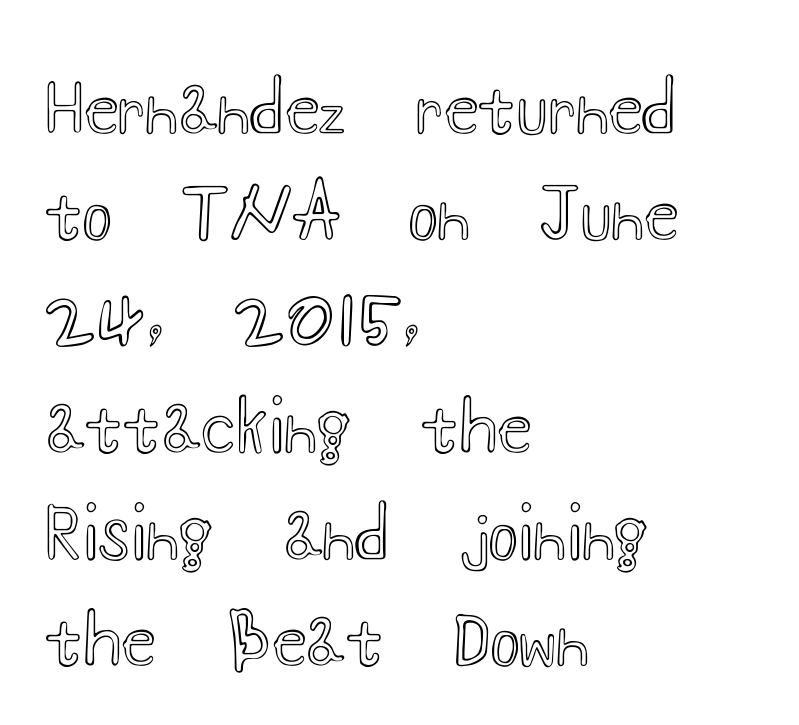
The image shows 70 px wide type, upright; set left-aligned, normal line spacing (1.52x), normal letter spacing, not underlined; a small x-height.
